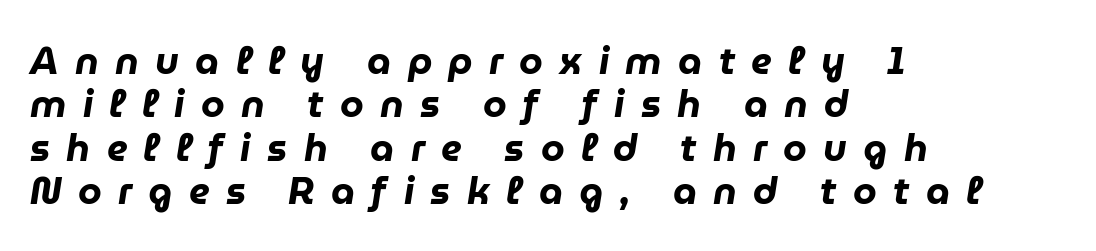
Alignment: flush left. Quick note: underline off. This sample has the flowing, uneven cadence of proportional lettering. Tracking here is generous; glyphs stand well apart from one another. This sample trades vertical openness for compactness between lines.
